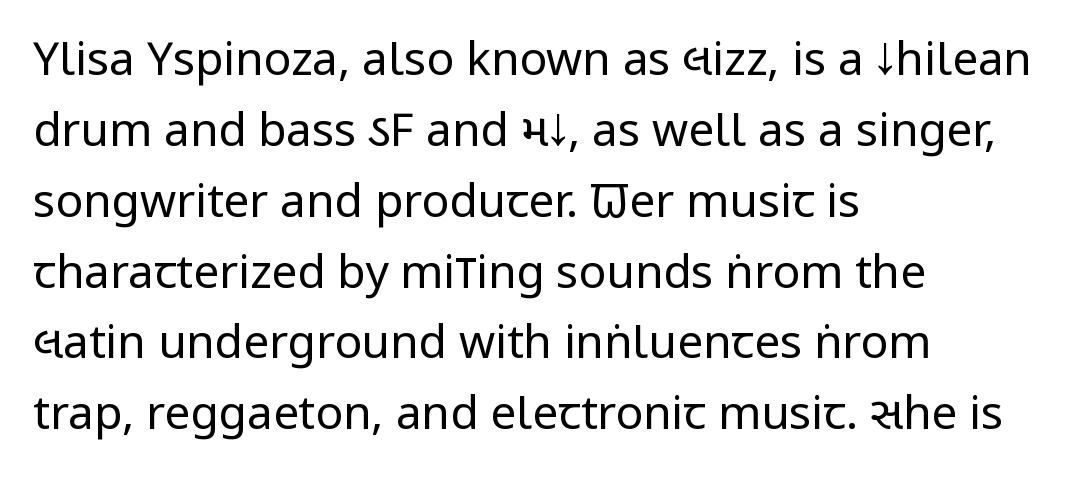
{"serif": "no", "italic": "no", "bold": "no", "weight": "regular", "width": "condensed", "stroke_contrast": "low", "x_height": "large", "monospaced": "no", "underline": "no", "align": "left", "line_spacing": "normal", "line_spacing_ratio": 1.54, "letter_spacing": "normal", "letter_spacing_em": 0.0, "glyph_px": 46}
